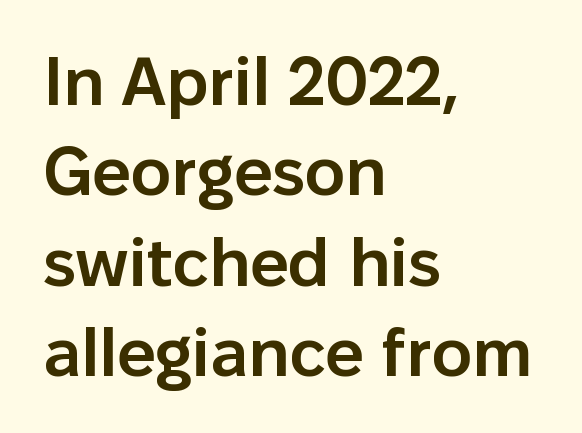
Q: Is the text bold? A: Semi-bold.
Q: Is the text italic (slanted)? A: No, it is upright.
Q: Is the typeface a serif or a sans-serif typeface? A: Sans-serif.
Q: Is the text underlined? A: No.
Q: How is the paragraph aligned? A: Left-aligned.
Q: Is the spacing between letters normal or unusually wide? A: Normal.
Q: Is the spacing between lines tight, normal or loose? A: Normal.
Q: Width (condensed, normal, or wide)? A: Normal.
Q: Stroke contrast? A: Low.
Q: x-height? A: Medium.
Q: Monospaced? A: No.
